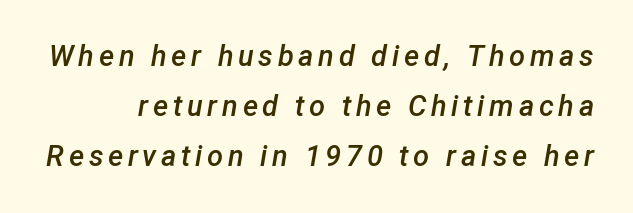
Letters rest on an invisible, unmarked baseline. Think of a printed novel: that variable character pitch is what you see here. On the weight axis this lands at semibold, roughly 600. Posture: slanted.
